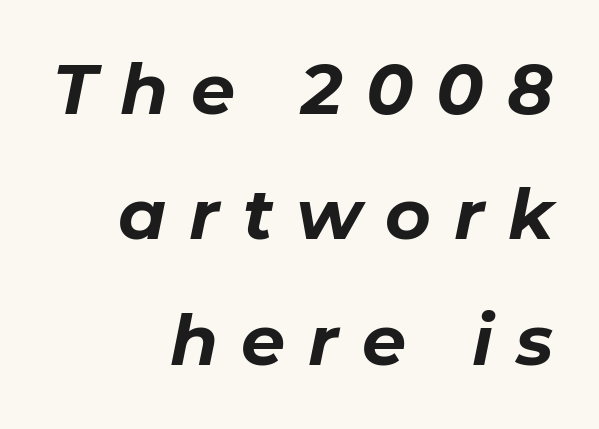
The image shows 70 px bold type, italic (leaning right); set right-aligned, line spacing 1.79x, unusually wide letter spacing (+0.33 em), not underlined; low stroke contrast and a medium x-height.
